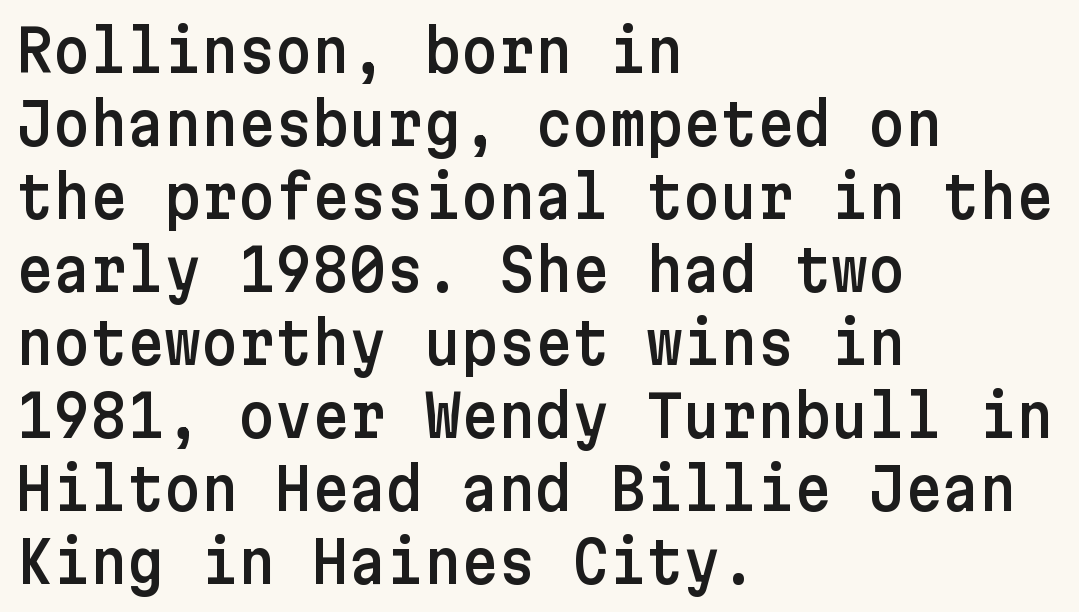
{"serif": "no", "italic": "no", "width": "normal", "stroke_contrast": "low", "x_height": "medium", "underline": "no", "align": "left", "line_spacing": "normal", "line_spacing_ratio": 1.28, "letter_spacing": "normal", "letter_spacing_em": 0.0, "glyph_px": 57}
